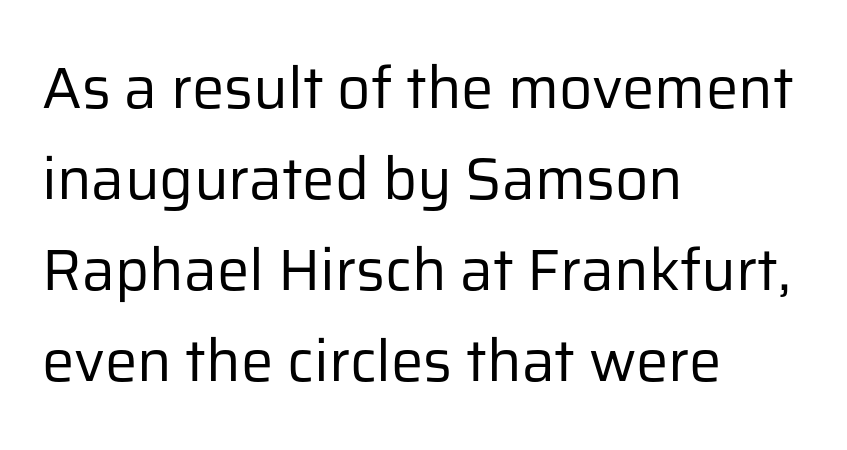
Q: Is the text bold? A: No.
Q: Is the text italic (slanted)? A: No, it is upright.
Q: Is the typeface a serif or a sans-serif typeface? A: Sans-serif.
Q: Is the text underlined? A: No.
Q: How is the paragraph aligned? A: Left-aligned.
Q: Is the spacing between letters normal or unusually wide? A: Normal.
Q: Is the spacing between lines tight, normal or loose? A: Normal.
Q: Width (condensed, normal, or wide)? A: Normal.
Q: Stroke contrast? A: Low.
Q: x-height? A: Medium.
Q: Monospaced? A: No.
